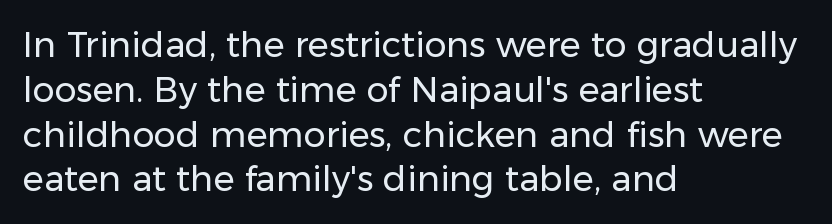
Q: Is the text bold? A: No.
Q: Is the text italic (slanted)? A: No, it is upright.
Q: Is the typeface a serif or a sans-serif typeface? A: Sans-serif.
Q: Is the text underlined? A: No.
Q: How is the paragraph aligned? A: Left-aligned.
Q: Is the spacing between letters normal or unusually wide? A: Normal.
Q: Is the spacing between lines tight, normal or loose? A: Normal.
Q: Width (condensed, normal, or wide)? A: Normal.
Q: Stroke contrast? A: Low.
Q: x-height? A: Medium.
Q: Monospaced? A: No.
